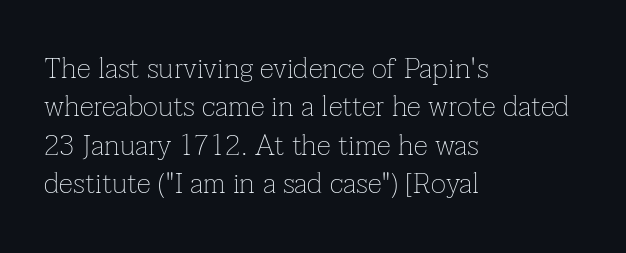
{"serif": "yes", "italic": "no", "bold": "no", "weight": "thin", "width": "normal", "stroke_contrast": "low", "x_height": "medium", "monospaced": "no", "underline": "no", "align": "left", "line_spacing": "normal", "line_spacing_ratio": 1.32, "letter_spacing": "normal", "letter_spacing_em": 0.0, "glyph_px": 29}
